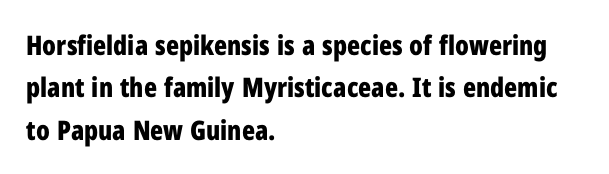
{"italic": "no", "bold": "yes", "underline": "no", "align": "left", "line_spacing": "normal", "line_spacing_ratio": 1.57, "letter_spacing": "normal", "letter_spacing_em": 0.0, "glyph_px": 27}
